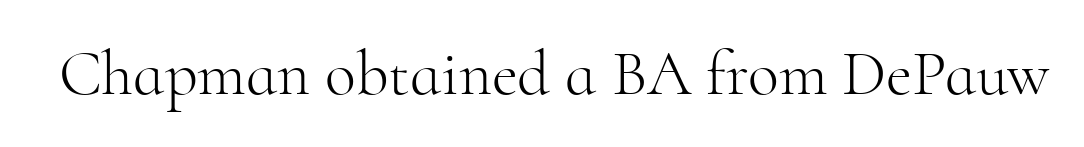
Nobody drew a line under any word here. Is the type heavy? It reads as light-to-regular instead. The type sits square on the baseline with zero lean. To sum up the face: it has serifs.
